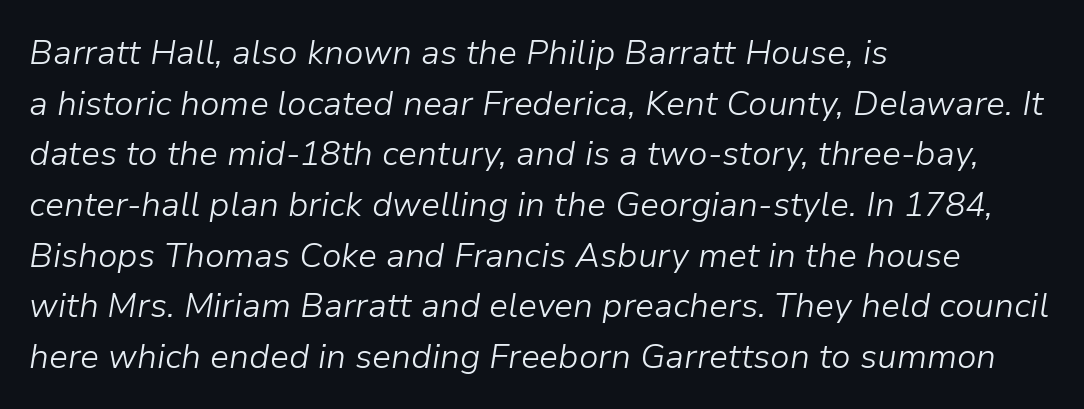
Designer's note — italics engaged. No extra ink here — the face is not bold. The rendering anchors every line to the left-hand side. These lines are rendered in a variable-pitch font.
